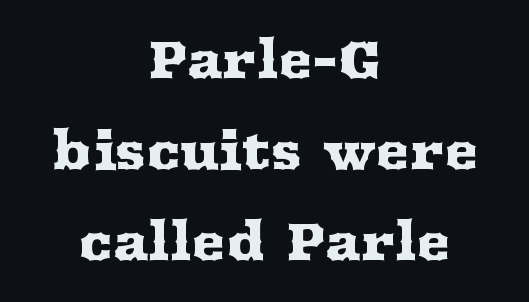
Q: Is the text italic (slanted)? A: No, it is upright.
Q: Is the typeface a serif or a sans-serif typeface? A: Serif.
Q: Is the text underlined? A: No.
Q: How is the paragraph aligned? A: Centered.
Q: Is the spacing between letters normal or unusually wide? A: Normal.
Q: Width (condensed, normal, or wide)? A: Wide.
Q: Stroke contrast? A: Medium.
Q: x-height? A: Medium.
Q: Monospaced? A: No.
